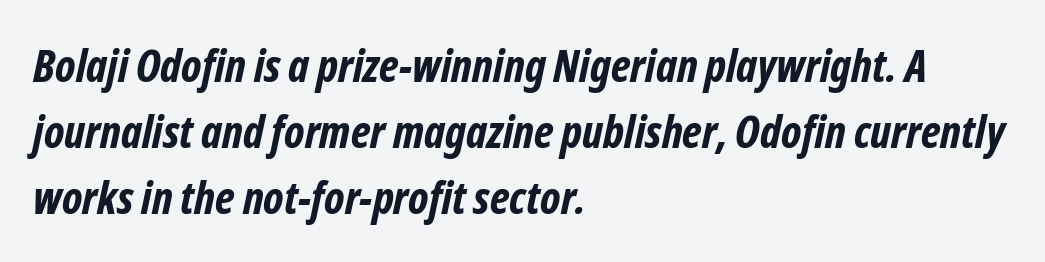
Q: Is the text bold? A: Yes.
Q: Is the typeface a serif or a sans-serif typeface? A: Sans-serif.
Q: Is the text underlined? A: No.
Q: How is the paragraph aligned? A: Left-aligned.
Q: Is the spacing between letters normal or unusually wide? A: Normal.
Q: Is the spacing between lines tight, normal or loose? A: Normal.
Q: Width (condensed, normal, or wide)? A: Condensed.
Q: Stroke contrast? A: Low.
Q: x-height? A: Medium.
Q: Monospaced? A: No.
